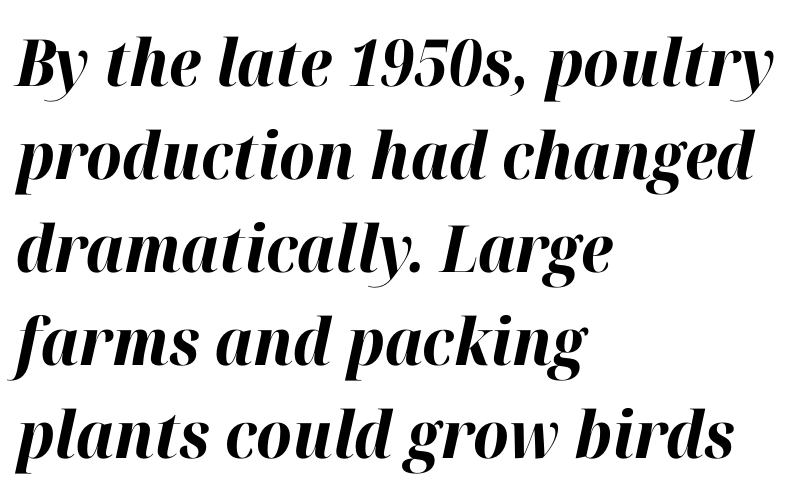
A typesetter would call this proportional, since set widths differ per character. Honestly, the row spacing looks completely unremarkable. Has an underline been added? It has not. In terms of weight, the rendering is a true, heavy bold. The glyphs look as if they've been sheared to an angle.
